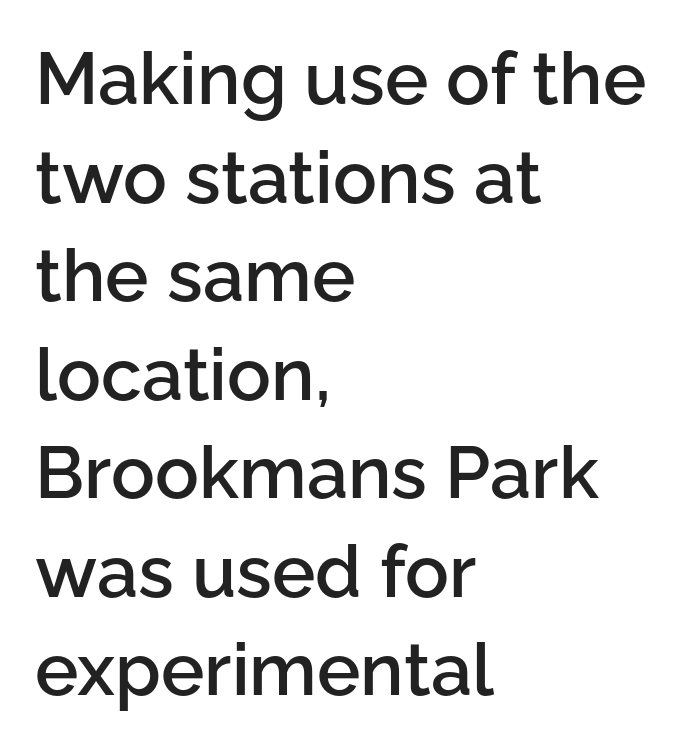
Descenders hang freely into open space. Check where the strokes stop: nothing finishes them off — pure sans. This is roman type, the default non-slanted kind. The lines sit at an ordinary, default distance from one another. The rag falls on the right side of this text block.
